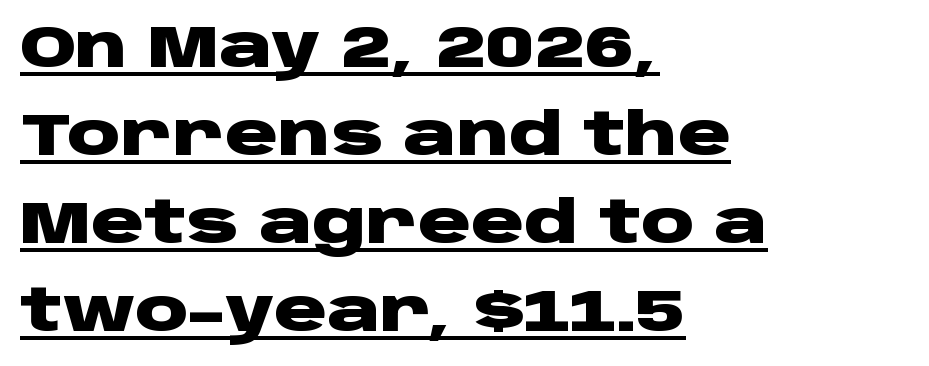
Whoever set this chose a conventional vertical rhythm. These characters rest on top of a visible drawn line. The font's upright variant was chosen for this text. The setting favours the left margin, as ordinary paragraphs usually do.
